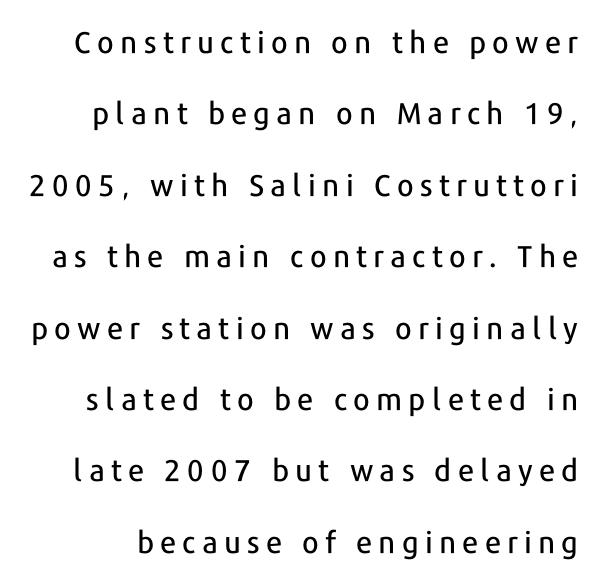
Q: Is the text italic (slanted)? A: No, it is upright.
Q: Is the typeface a serif or a sans-serif typeface? A: Sans-serif.
Q: Is the text underlined? A: No.
Q: Is the spacing between letters normal or unusually wide? A: Unusually wide.
Q: Is the spacing between lines tight, normal or loose? A: Loose.
Q: Width (condensed, normal, or wide)? A: Normal.
Q: Stroke contrast? A: Low.
Q: x-height? A: Medium.
Q: Monospaced? A: No.
